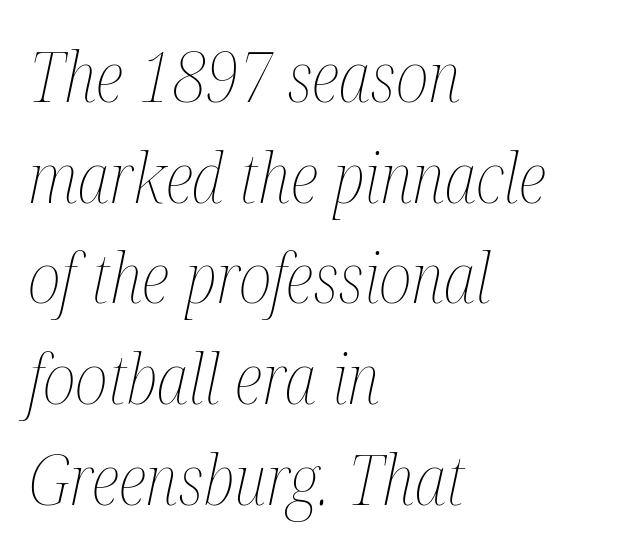
Q: Is the text bold? A: No.
Q: Is the text italic (slanted)? A: Yes, it leans right by about 12 degrees.
Q: Is the text underlined? A: No.
Q: How is the paragraph aligned? A: Left-aligned.
Q: Is the spacing between letters normal or unusually wide? A: Normal.
Q: Is the spacing between lines tight, normal or loose? A: Normal.
Q: Width (condensed, normal, or wide)? A: Condensed.
Q: Stroke contrast? A: Medium.
Q: x-height? A: Medium.
Q: Monospaced? A: No.
